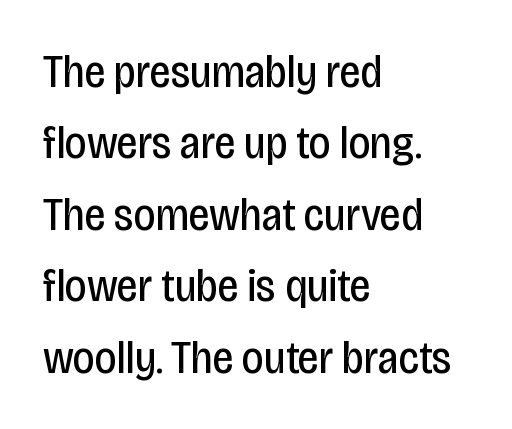
{"serif": "no", "italic": "no", "bold": "no", "weight": "regular", "width": "condensed", "stroke_contrast": "low", "x_height": "large", "monospaced": "no", "underline": "no", "align": "left", "line_spacing": "normal", "line_spacing_ratio": 1.52, "letter_spacing": "normal", "letter_spacing_em": 0.0, "glyph_px": 47}
